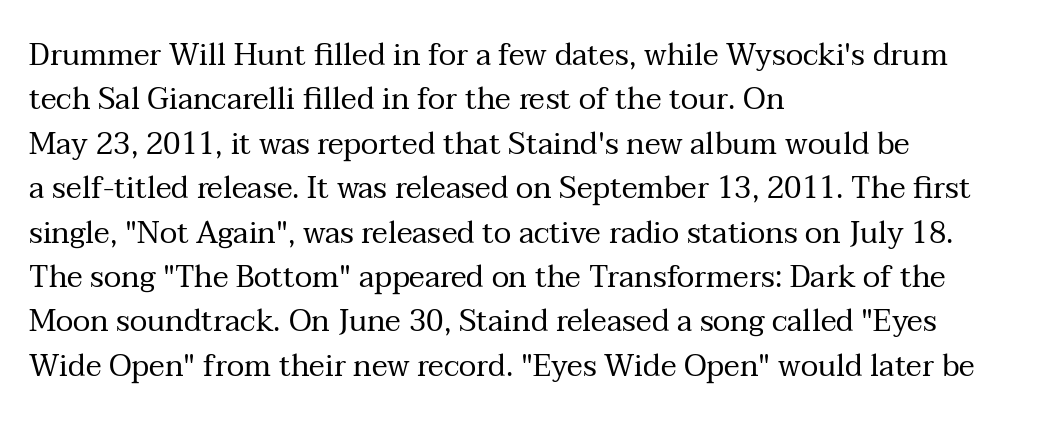
Q: Is the text bold? A: No.
Q: Is the text italic (slanted)? A: No, it is upright.
Q: Is the typeface a serif or a sans-serif typeface? A: Serif.
Q: Is the text underlined? A: No.
Q: How is the paragraph aligned? A: Left-aligned.
Q: Is the spacing between letters normal or unusually wide? A: Normal.
Q: Is the spacing between lines tight, normal or loose? A: Normal.
Q: Width (condensed, normal, or wide)? A: Normal.
Q: Stroke contrast? A: Medium.
Q: x-height? A: Medium.
Q: Monospaced? A: No.
